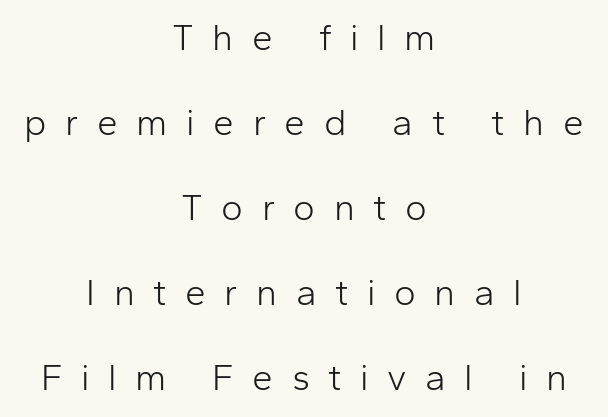
{"serif": "no", "italic": "no", "bold": "no", "weight": "light", "width": "normal", "stroke_contrast": "low", "x_height": "medium", "monospaced": "no", "underline": "no", "align": "center", "line_spacing": "loose", "line_spacing_ratio": 2.3, "letter_spacing": "wide", "letter_spacing_em": 0.5, "glyph_px": 37}
